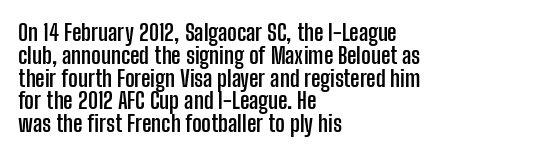
The image shows 23 px bold type, upright; set left-aligned, tight line spacing (0.99x), normal letter spacing, not underlined.
